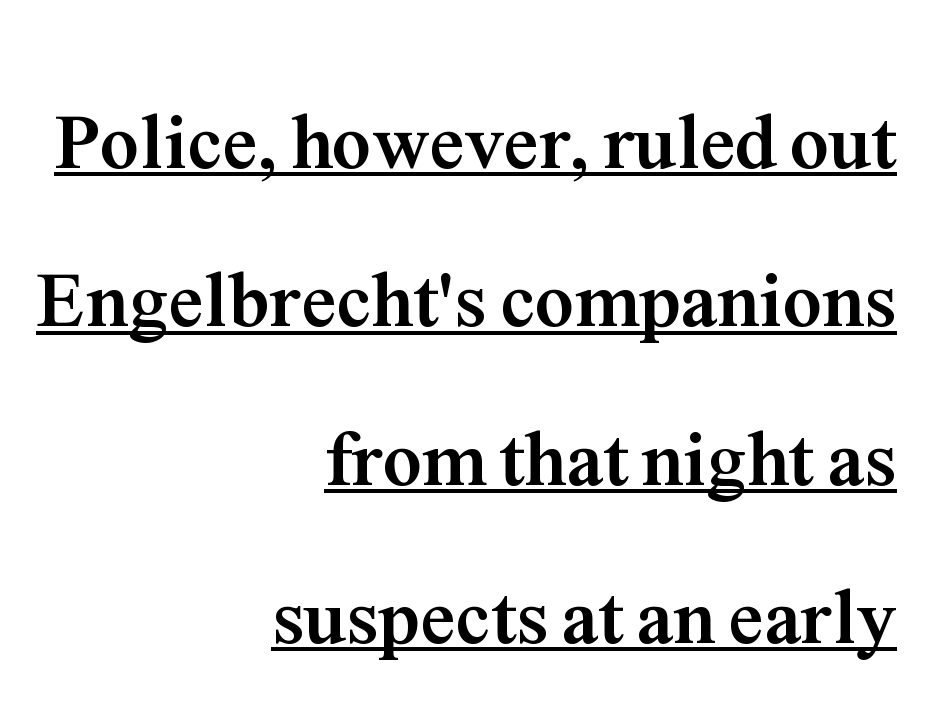
{"serif": "yes", "italic": "no", "bold": "yes", "weight": "semibold", "width": "normal", "stroke_contrast": "medium", "x_height": "medium", "monospaced": "no", "underline": "yes", "align": "right", "line_spacing": "loose", "line_spacing_ratio": 2.03, "letter_spacing": "normal", "letter_spacing_em": 0.0, "glyph_px": 78}
